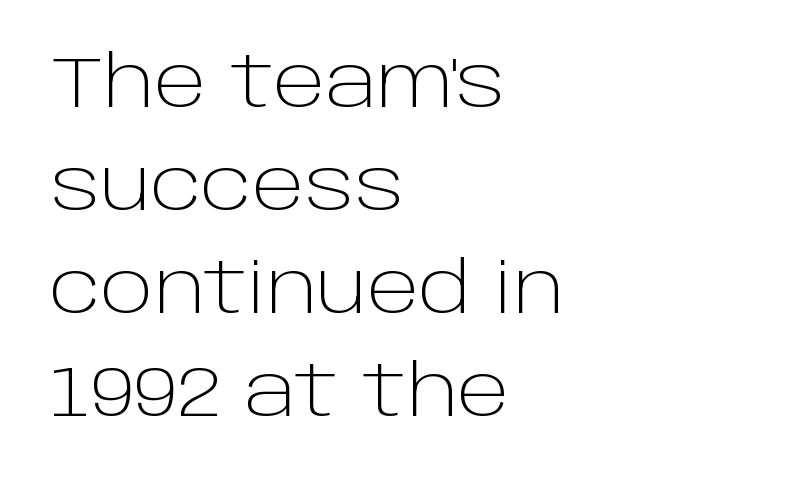
The block of text has a typical density, with ordinary space between rows. Unlike a traditional serif, this face leaves its strokes unadorned. Short and long lines alike share a common starting point at left. Do the characters align in a grid? No, the font is proportional.
